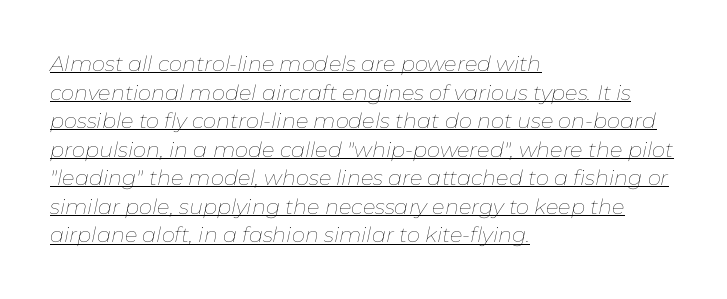
In designer terms, the underline attribute is active on this setting. Compared with a centered layout, this one pins lines to the left instead. The lettering tilts uniformly, giving the passage an italic look. A light-to-regular cut is what we see here.
